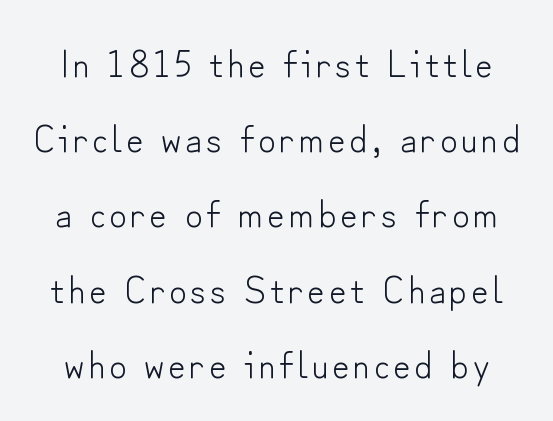
The image shows 38 px light sans-serif type, upright; set loose line spacing (1.98x), not underlined; low stroke contrast and a small x-height.
